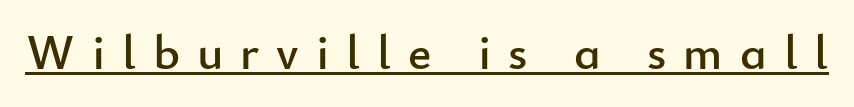
The image shows 50 px sans-serif type, upright; set unusually wide letter spacing (+0.34 em), underlined; low stroke contrast and a small x-height.
